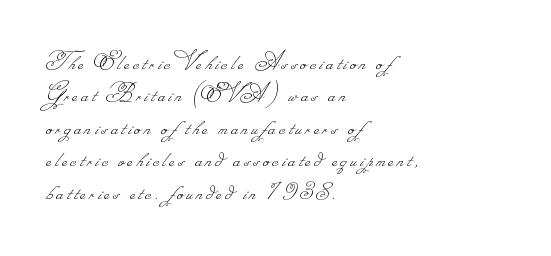
Q: Is the text bold? A: No.
Q: Is the text underlined? A: No.
Q: How is the paragraph aligned? A: Left-aligned.
Q: Is the spacing between lines tight, normal or loose? A: Normal.
